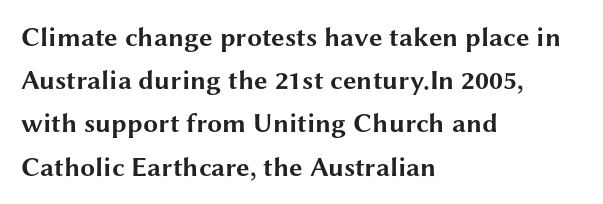
Layout note: lines flush left. Decoration check: the copy has no underline. Each new line begins a customary step beneath the previous one. The characters look thick and weighty, a clear bold. Do the letters lean? They stand straight.
